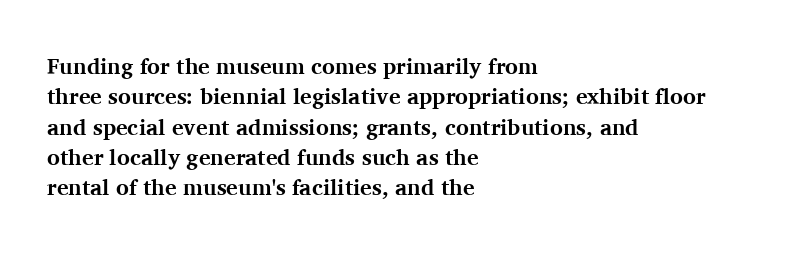
{"italic": "no", "bold": "yes", "underline": "no", "align": "left", "line_spacing": "normal", "line_spacing_ratio": 1.38, "letter_spacing": "normal", "letter_spacing_em": 0.0, "glyph_px": 22}
